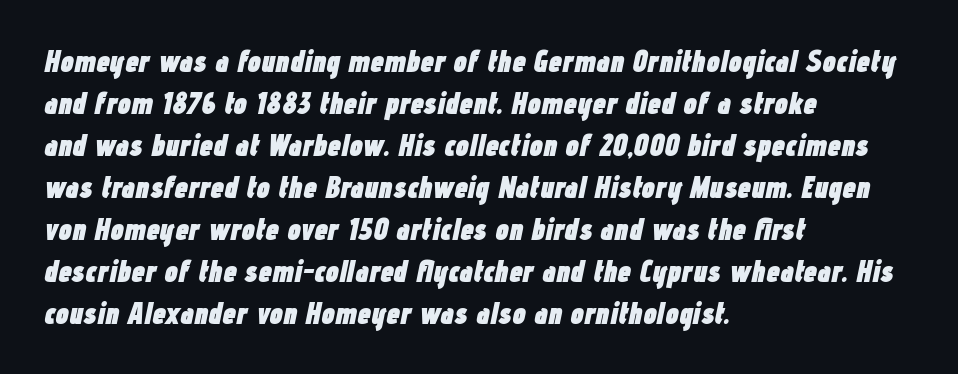
The image shows 30 px heavy, condensed type, italic (leaning right); set left-aligned, normal line spacing (1.4x), normal letter spacing, not underlined; low stroke contrast and a medium x-height.
